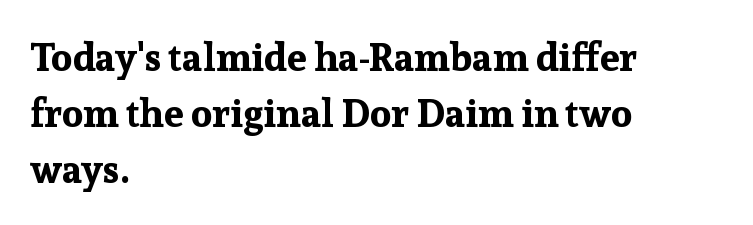
Do the characters align in a grid? No, the font is proportional. Each line starts at the same left margin while the right side varies. These lines sit exactly where default settings would place them. In terms of posture, this sample is upright. Tracking value appears to be zero — textbook default spacing.
